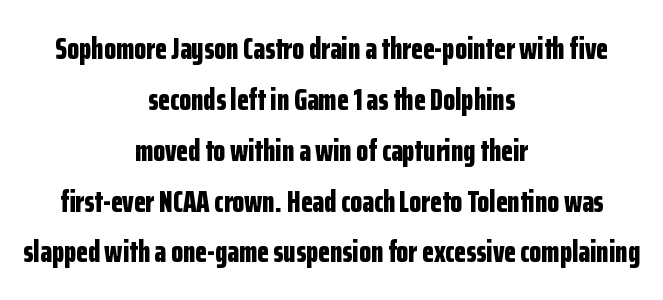
Q: Is the text bold? A: Yes.
Q: Is the text italic (slanted)? A: No, it is upright.
Q: Is the typeface a serif or a sans-serif typeface? A: Sans-serif.
Q: Is the text underlined? A: No.
Q: How is the paragraph aligned? A: Centered.
Q: Is the spacing between letters normal or unusually wide? A: Normal.
Q: Is the spacing between lines tight, normal or loose? A: Normal.
Q: Width (condensed, normal, or wide)? A: Condensed.
Q: Stroke contrast? A: Low.
Q: x-height? A: Medium.
Q: Monospaced? A: No.
